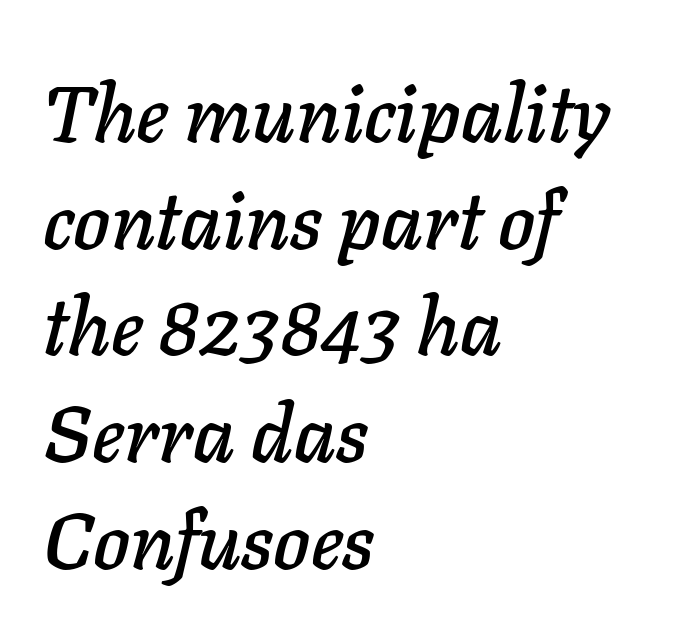
Short and long lines alike share a common starting point at left. Horizontal bands of white between lines are of average thickness. Only glyphs here, with clear space below each row. Think of a printed novel: that variable character pitch is what you see here. The passage shown has conventional tracking throughout.
